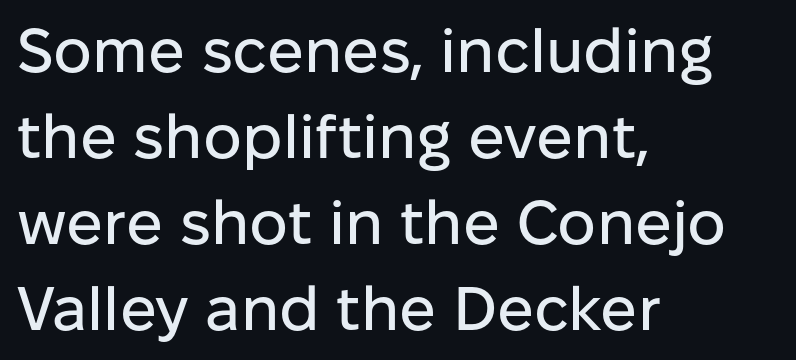
The image shows 61 px sans-serif type, upright; set left-aligned, normal line spacing (1.41x), normal letter spacing, not underlined; low stroke contrast and a medium x-height.
